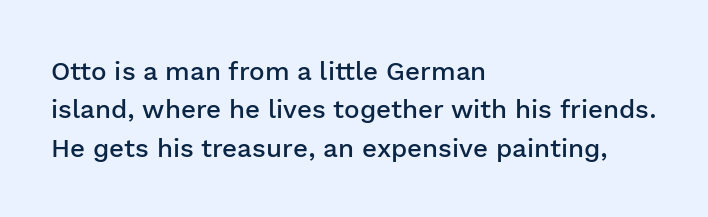
The lines are quadded left. Short note: letters normally spaced. Just letters on the line, the space beneath them empty. Look at the stroke-to-counter ratio: somewhat heavy, a semibold. Regular leading.
